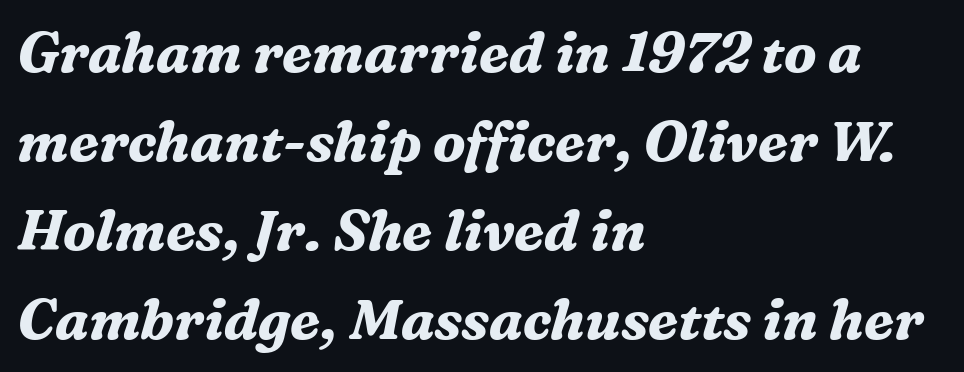
Q: Is the text bold? A: Yes.
Q: Is the text italic (slanted)? A: Yes, it leans right by about 16 degrees.
Q: Is the typeface a serif or a sans-serif typeface? A: Serif.
Q: Is the text underlined? A: No.
Q: How is the paragraph aligned? A: Left-aligned.
Q: Is the spacing between letters normal or unusually wide? A: Normal.
Q: Is the spacing between lines tight, normal or loose? A: Normal.
Q: Width (condensed, normal, or wide)? A: Normal.
Q: Stroke contrast? A: Medium.
Q: x-height? A: Medium.
Q: Monospaced? A: No.
